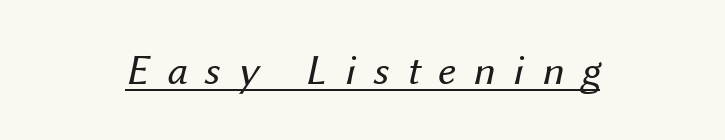
The image shows 43 px regular-weight type, italic (leaning right); set centered, unusually wide letter spacing (+0.41 em), underlined; medium stroke contrast and a medium x-height.
